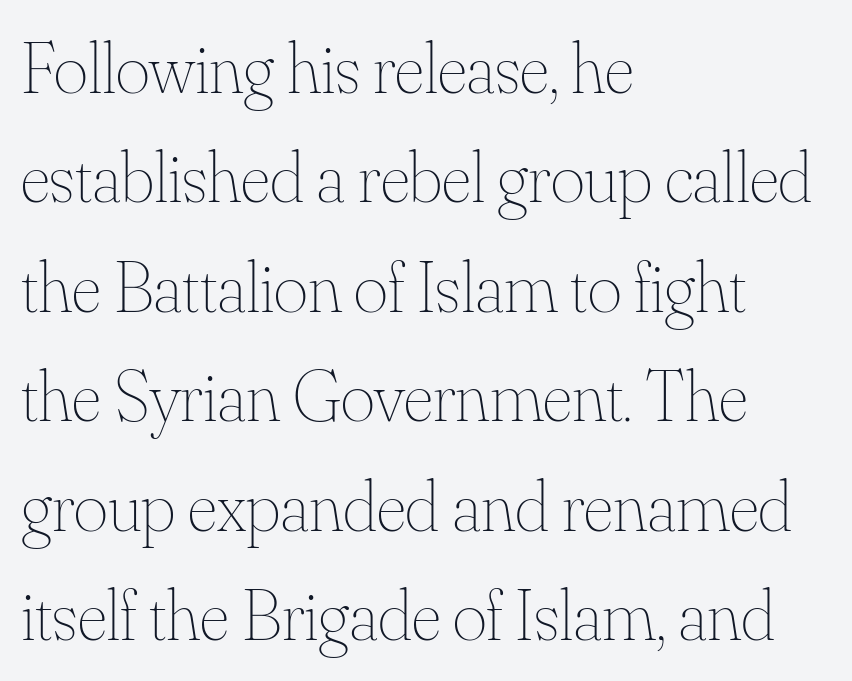
{"italic": "no", "bold": "no", "weight": "thin", "width": "normal", "stroke_contrast": "medium", "x_height": "small", "monospaced": "no", "underline": "no", "align": "left", "line_spacing": "normal", "line_spacing_ratio": 1.5, "letter_spacing": "normal", "letter_spacing_em": 0.0, "glyph_px": 73}
